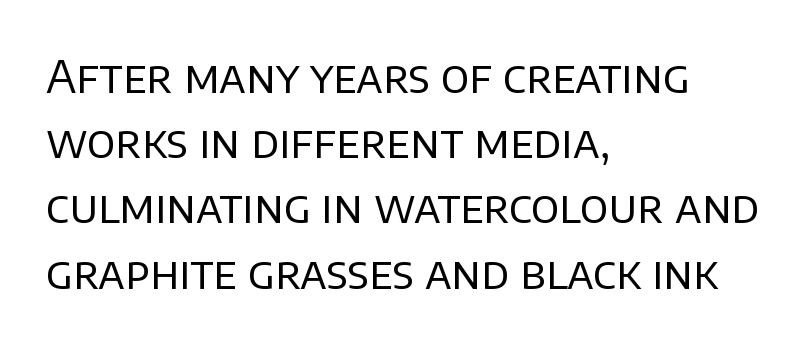
{"serif": "no", "italic": "no", "bold": "no", "weight": "regular", "width": "normal", "stroke_contrast": "low", "x_height": "large", "monospaced": "no", "underline": "no", "align": "left", "line_spacing": "normal", "line_spacing_ratio": 1.45, "letter_spacing": "normal", "letter_spacing_em": 0.0, "glyph_px": 45}
